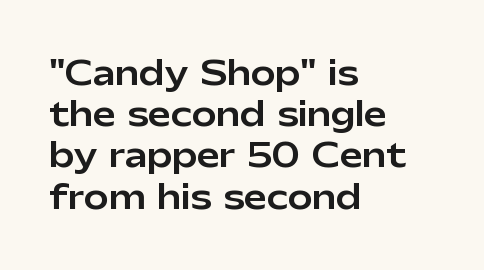
The image shows 33 px sans-serif type, upright; set left-aligned, normal line spacing (1.25x), normal letter spacing, not underlined; low stroke contrast and a medium x-height.
